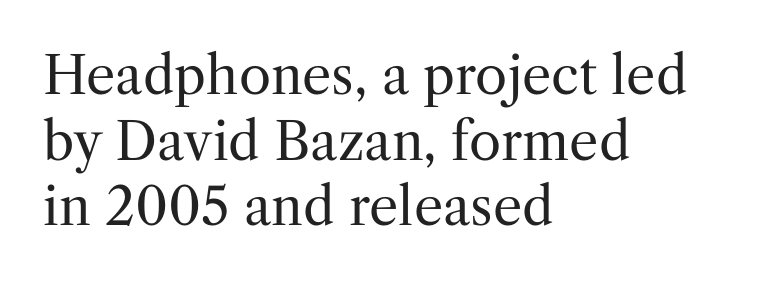
{"serif": "yes", "italic": "no", "bold": "no", "weight": "regular", "width": "normal", "stroke_contrast": "medium", "x_height": "medium", "monospaced": "no", "underline": "no", "align": "left", "line_spacing": "normal", "line_spacing_ratio": 1.26, "letter_spacing": "normal", "letter_spacing_em": 0.0, "glyph_px": 52}
